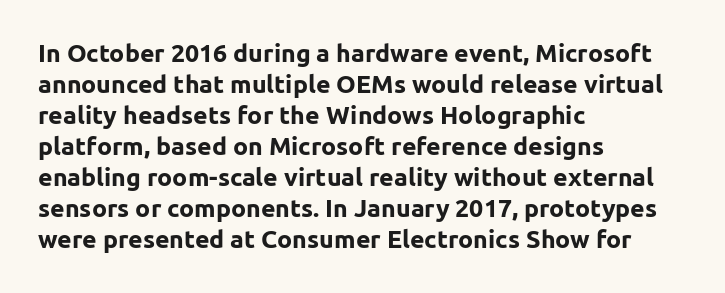
{"italic": "no", "bold": "yes", "underline": "no", "align": "left", "line_spacing_ratio": 1.24, "letter_spacing": "normal", "letter_spacing_em": 0.0, "glyph_px": 25}
